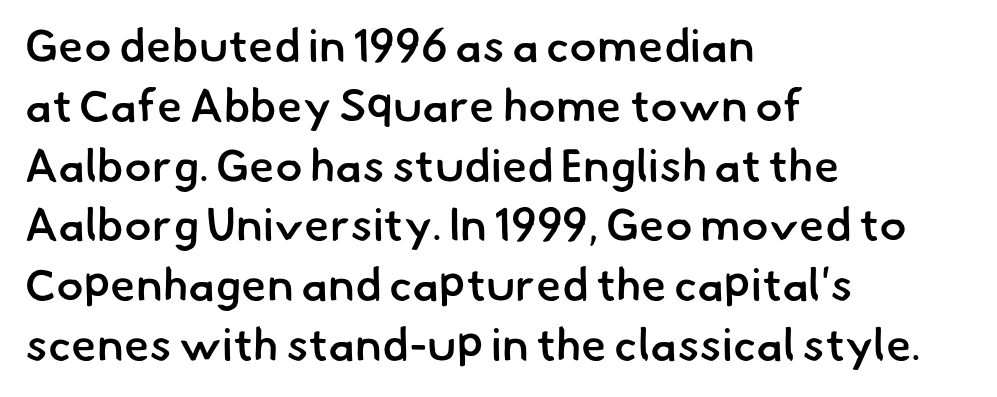
The image shows 46 px semibold sans-serif type; set left-aligned, normal line spacing (1.3x), normal letter spacing, not underlined; low stroke contrast and a small x-height.
